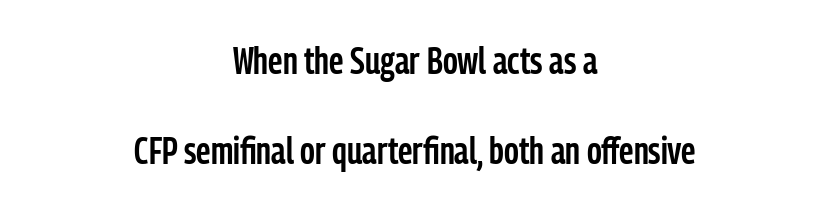
The image shows 37 px semibold, condensed sans-serif type, upright; set centered, loose line spacing (2.42x), normal letter spacing, not underlined; low stroke contrast and a medium x-height.
